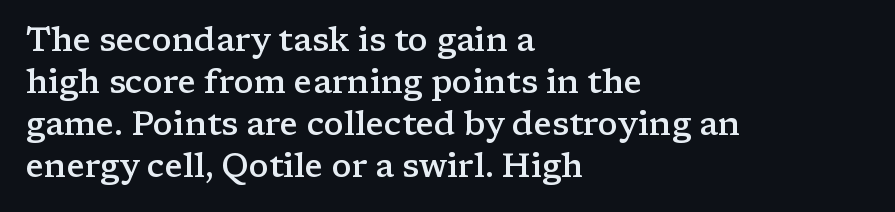
{"serif": "yes", "italic": "no", "bold": "semi", "weight": "semibold", "width": "wide", "stroke_contrast": "low", "x_height": "medium", "monospaced": "no", "underline": "no", "align": "left", "line_spacing": "normal", "line_spacing_ratio": 1.27, "letter_spacing": "normal", "letter_spacing_em": 0.0, "glyph_px": 33}
